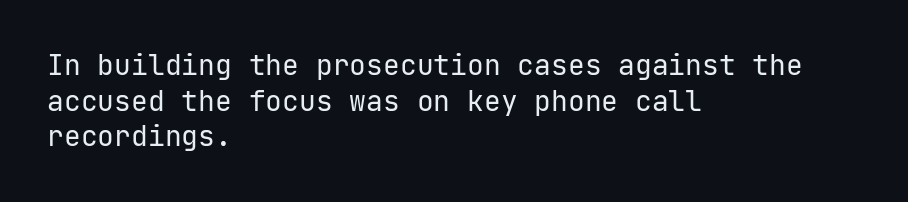
{"serif": "no", "italic": "no", "bold": "no", "weight": "regular", "width": "normal", "stroke_contrast": "low", "x_height": "medium", "monospaced": "yes", "underline": "no", "align": "left", "line_spacing": "normal", "line_spacing_ratio": 1.27, "letter_spacing": "normal", "letter_spacing_em": 0.0, "glyph_px": 28}
